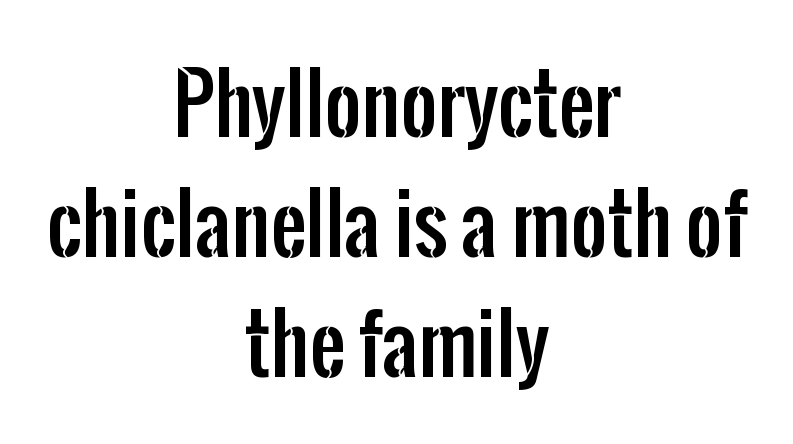
Each letter keeps its own natural width here, so spacing adapts to shape. A roman cut, with each character standing at attention. Glyph-to-glyph distance matches everyday printed text. Both edges are ragged and mirror each other, which tells us the setting is centered.
